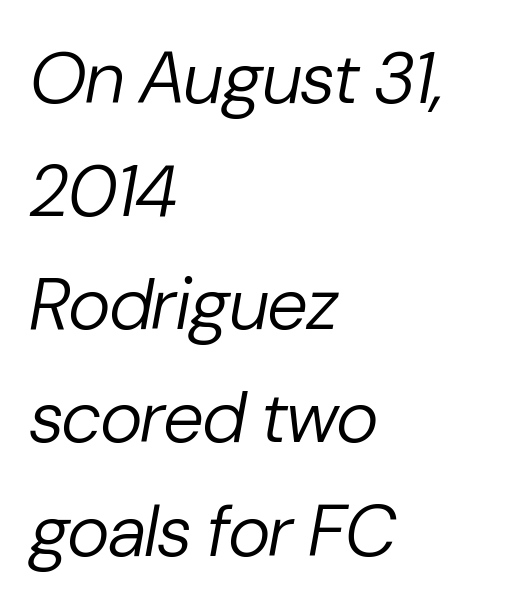
The specimen reads as italic at a glance. The face used here is proportionally spaced, like ordinary book or web type. Regular leading. Letters rest on an invisible, unmarked baseline. Layout note: lines flush left.
